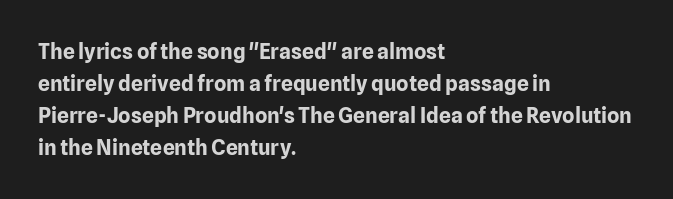
The image shows 21 px bold type, upright; set left-aligned, normal line spacing (1.53x), normal letter spacing, not underlined.
